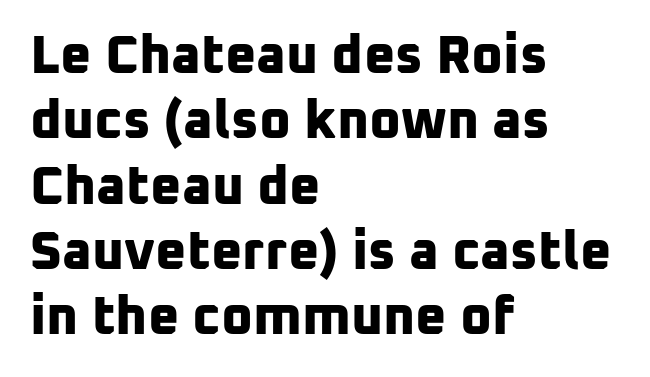
The text block is weighted toward the left margin, trailing off unevenly rightward. Proportional: the letters do not fall into vertical columns. Strokes here are thick enough to call this a true bold. No extra tracking has been applied to these lines. The rendering shows plain stroke endings on the letterforms — a sans-serif design. Glance below the letters and you will spot only blank space.
